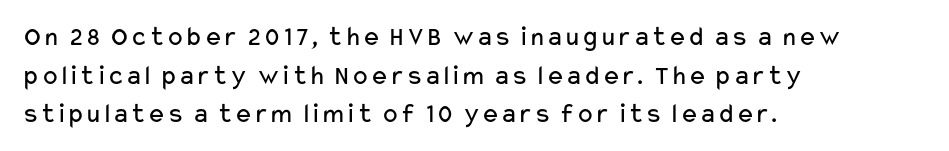
Plain, unruled lines of type. This sample uses a sans-serif face. The face used here is proportionally spaced, like ordinary book or web type. Leftover space on each line is placed entirely after the last word. Honestly, the row spacing looks completely unremarkable.
